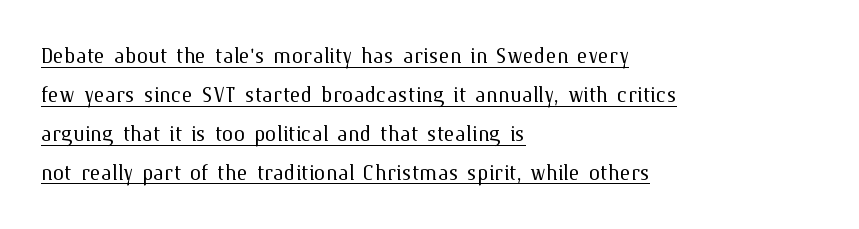
The image shows 29 px light type, upright; set left-aligned, normal line spacing (1.34x), normal letter spacing, underlined; medium stroke contrast and a medium x-height.
